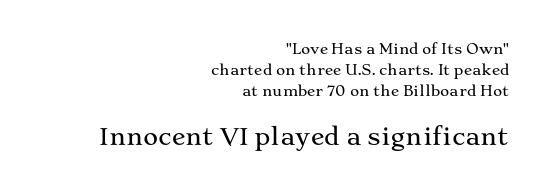
Summary of vertical rhythm: regular, with standard interline spacing. All the whitespace from short lines collects on the left. The specimen reads as upright at a glance. The passage shown is not underscored anywhere. Tracking here is standard; glyphs follow each other at the usual distance. The lower block of text is set noticeably larger than the block above it.
